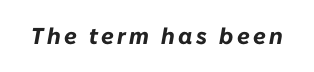
The image shows 23 px bold type, italic (leaning right); set not underlined.
